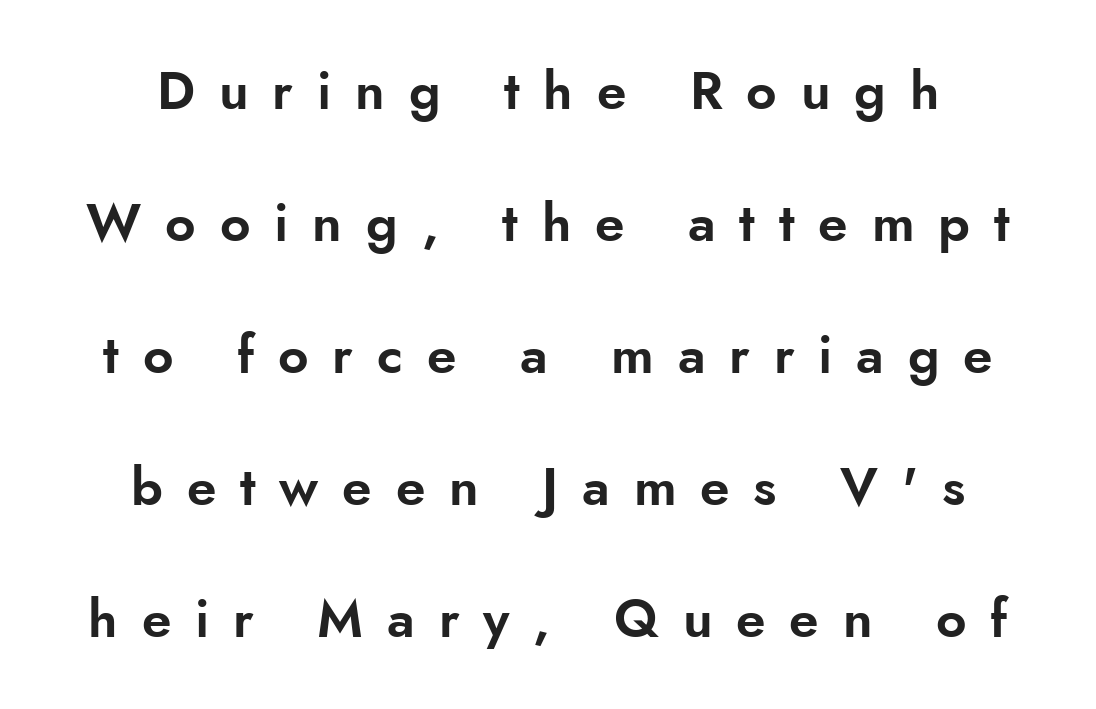
{"serif": "no", "italic": "no", "width": "normal", "stroke_contrast": "low", "x_height": "small", "monospaced": "no", "underline": "no", "align": "center", "line_spacing": "loose", "line_spacing_ratio": 2.49, "letter_spacing": "wide", "letter_spacing_em": 0.45, "glyph_px": 53}
